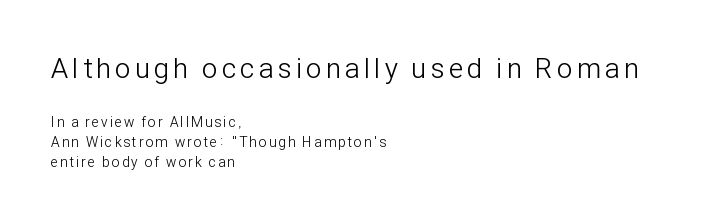
The rendering uses a moderate line-height, typical for paragraphs. Proportional: the letters do not fall into vertical columns. The paragraph shown leans on its left margin. The face looks like a standard text weight, possibly lighter. Rule under the text: the space is simply empty. The typography opts for an upright posture over an oblique one.
